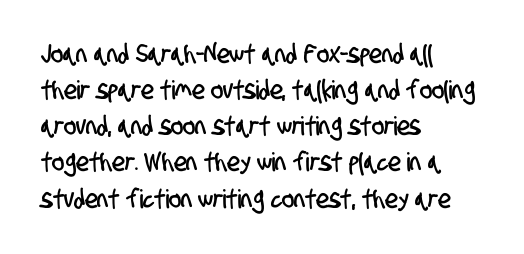
{"underline": "no", "align": "left", "line_spacing": "normal", "line_spacing_ratio": 1.39, "letter_spacing": "normal", "letter_spacing_em": 0.0, "glyph_px": 26}
